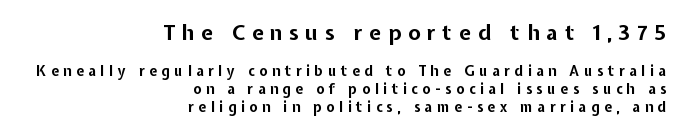
The image shows 21 px bold type, upright; set right-aligned, normal line spacing (1.26x), unusually wide letter spacing (+0.33 em), not underlined; the first (top) block is 1.5x larger.
